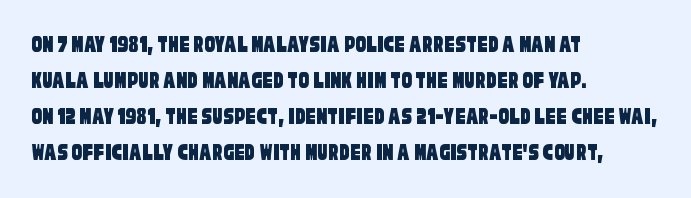
The image shows 26 px text type; set left-aligned, normal line spacing (1.39x), normal letter spacing, not underlined.
